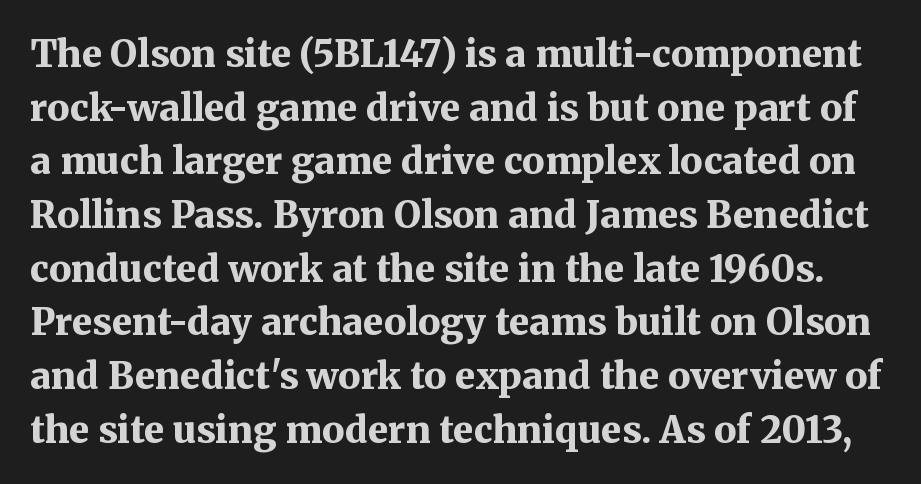
Examine the stroke ends and you'll spot serifs. Rule under the text: the space is simply empty. In terms of leading, this rendering sits right in the middle. It's the straight-up-and-down kind of type. The face used here is proportionally spaced, like ordinary book or web type. As a designer I'd log this as weight 700, bold.
